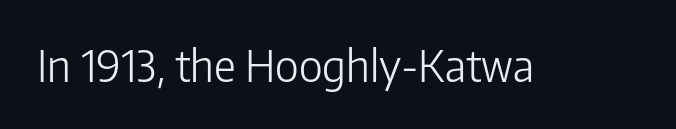
The image shows 43 px light sans-serif type, upright; set normal letter spacing, not underlined; low stroke contrast and a medium x-height.
